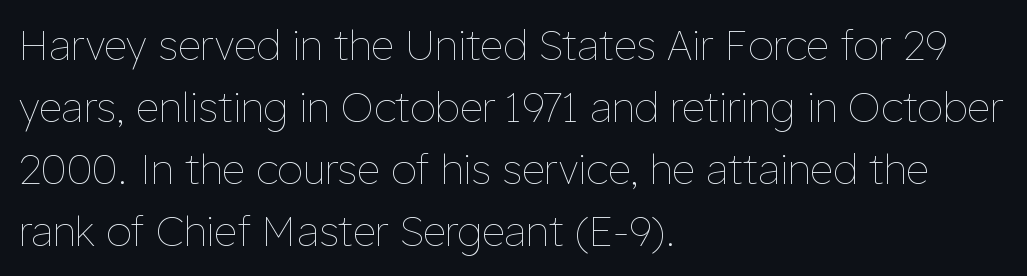
{"italic": "no", "bold": "no", "weight": "thin", "width": "normal", "stroke_contrast": "low", "x_height": "medium", "monospaced": "no", "underline": "no", "align": "left", "line_spacing": "normal", "line_spacing_ratio": 1.51, "letter_spacing": "normal", "letter_spacing_em": 0.0, "glyph_px": 41}
